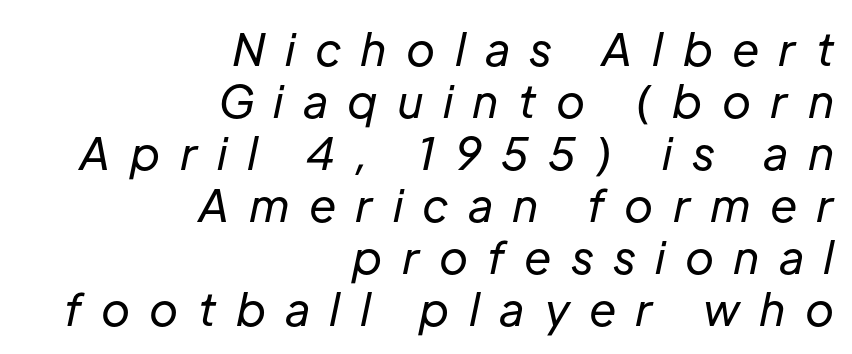
The image shows 44 px regular-weight type, italic (leaning right); set right-aligned, line spacing 1.18x, unusually wide letter spacing (+0.44 em), not underlined; low stroke contrast and a medium x-height.
